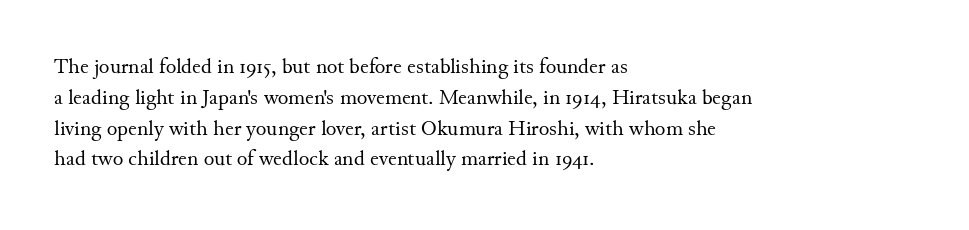
Q: Is the text bold? A: No.
Q: Is the text italic (slanted)? A: No, it is upright.
Q: Is the text underlined? A: No.
Q: How is the paragraph aligned? A: Left-aligned.
Q: Is the spacing between letters normal or unusually wide? A: Normal.
Q: Is the spacing between lines tight, normal or loose? A: Normal.
